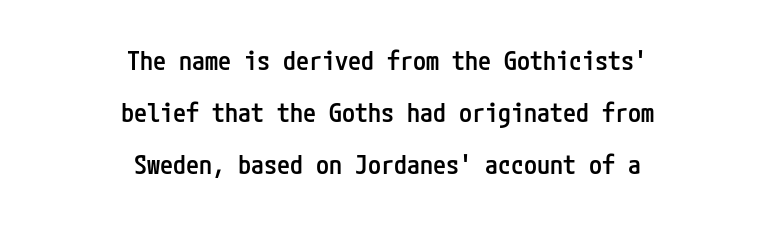
Weight check: semibold — heavier than regular, not quite bold. Regarding leading, the lines here are spaced well apart. Nothing unusual about the tracking: characters are spaced as the font intends. Line starts and ends both wander, symmetrically. Posture: straight, roman, zero tilt.
